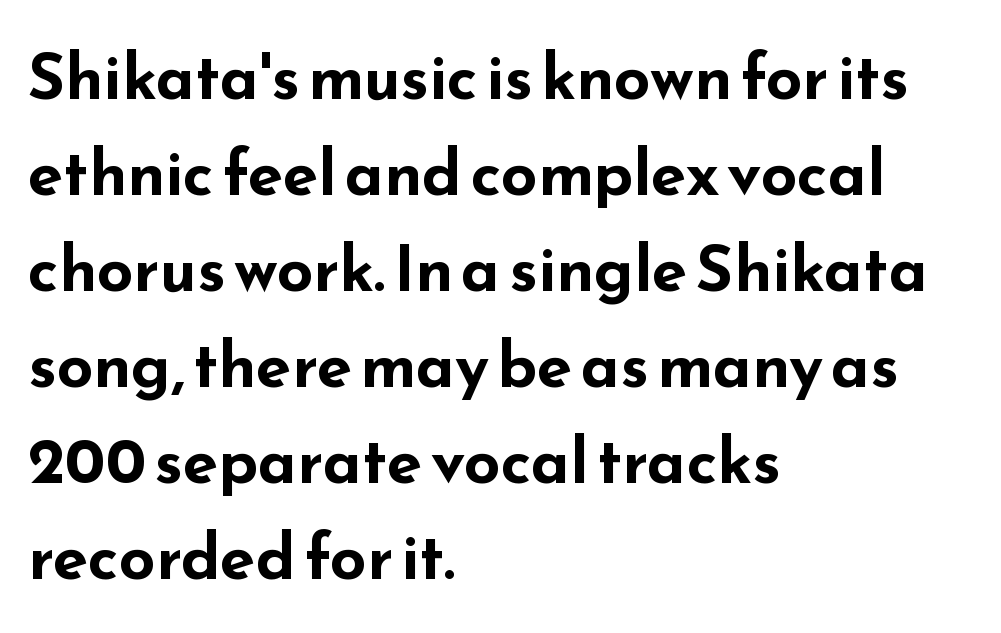
Q: Is the text bold? A: Yes.
Q: Is the text italic (slanted)? A: No, it is upright.
Q: Is the typeface a serif or a sans-serif typeface? A: Sans-serif.
Q: Is the text underlined? A: No.
Q: How is the paragraph aligned? A: Left-aligned.
Q: Is the spacing between letters normal or unusually wide? A: Normal.
Q: Is the spacing between lines tight, normal or loose? A: Normal.
Q: Width (condensed, normal, or wide)? A: Wide.
Q: Stroke contrast? A: Low.
Q: x-height? A: Small.
Q: Monospaced? A: No.
